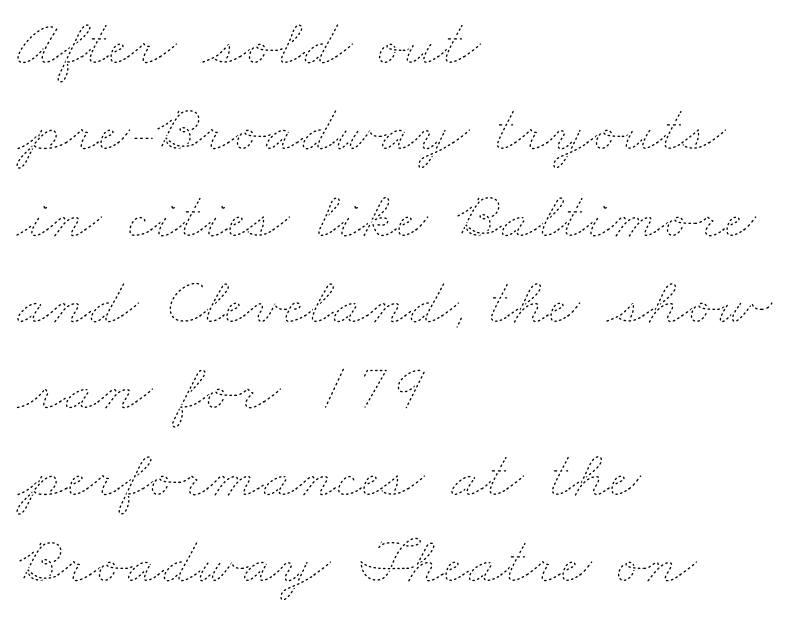
{"bold": "no", "weight": "thin", "width": "wide", "stroke_contrast": "low", "x_height": "small", "monospaced": "no", "underline": "no", "align": "left", "line_spacing": "normal", "line_spacing_ratio": 1.27, "letter_spacing": "normal", "letter_spacing_em": 0.0, "glyph_px": 68}
